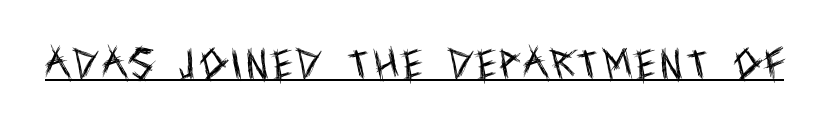
Grotesque or geometric, the face here clearly has no serifs. The lettering holds an erect, upright posture throughout. Underlining? Definitely there. You could not count columns in this text — the font is proportionally spaced.
